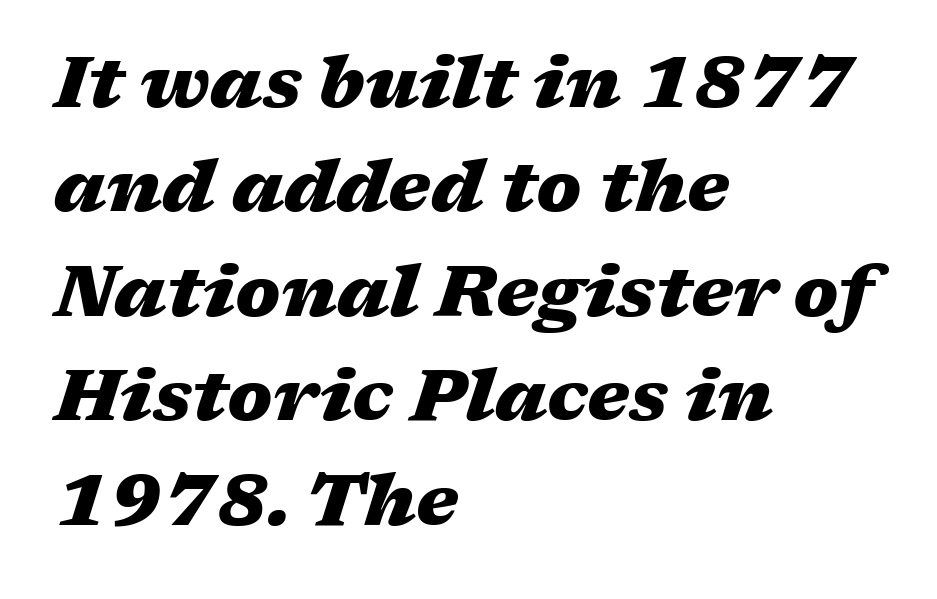
Words appear dense and cohesive because spacing is normal. Baseline-to-baseline distance is the conventional proportion of letter height. Heft: maximum for text — a bold. Reading down the block, your eye returns to a fixed left position each line. The glyphs look as if they've been sheared to an angle.
